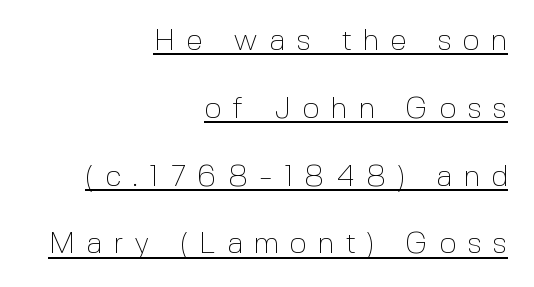
{"serif": "no", "italic": "no", "bold": "no", "weight": "thin", "width": "normal", "x_height": "medium", "monospaced": "no", "underline": "yes", "align": "right", "line_spacing": "loose", "line_spacing_ratio": 2.26, "letter_spacing": "wide", "letter_spacing_em": 0.36, "glyph_px": 30}
